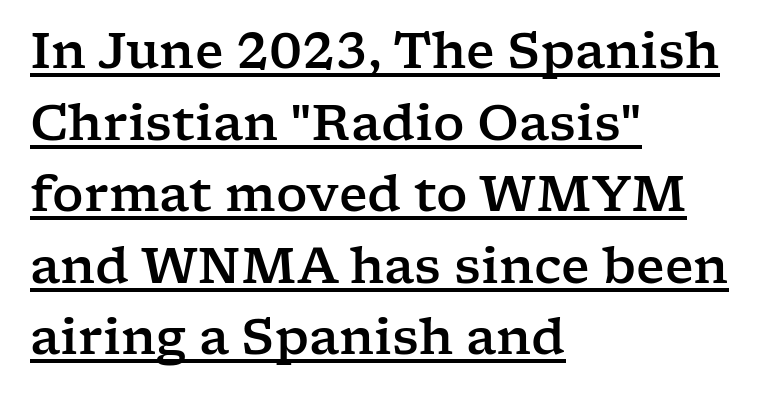
Varying glyph widths throughout — classic text-font behaviour. You can tell from the footed stems that serif type was used. All the whitespace from short lines collects on the right. Nobody touched the tracking dial on this one. Horizontal bands of white between lines are of average thickness.
